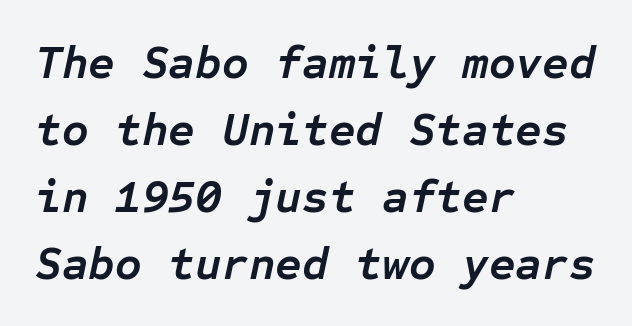
The passage shown is emphatically bold. A typesetter would call this zero additional tracking. Any mark beneath the type? The region is blank. Reading down the block, your eye returns to a fixed left position each line. Characters are canted at an angle relative to the baseline's perpendicular. Notice how descenders clear the ascenders below comfortably — that's standard leading.
